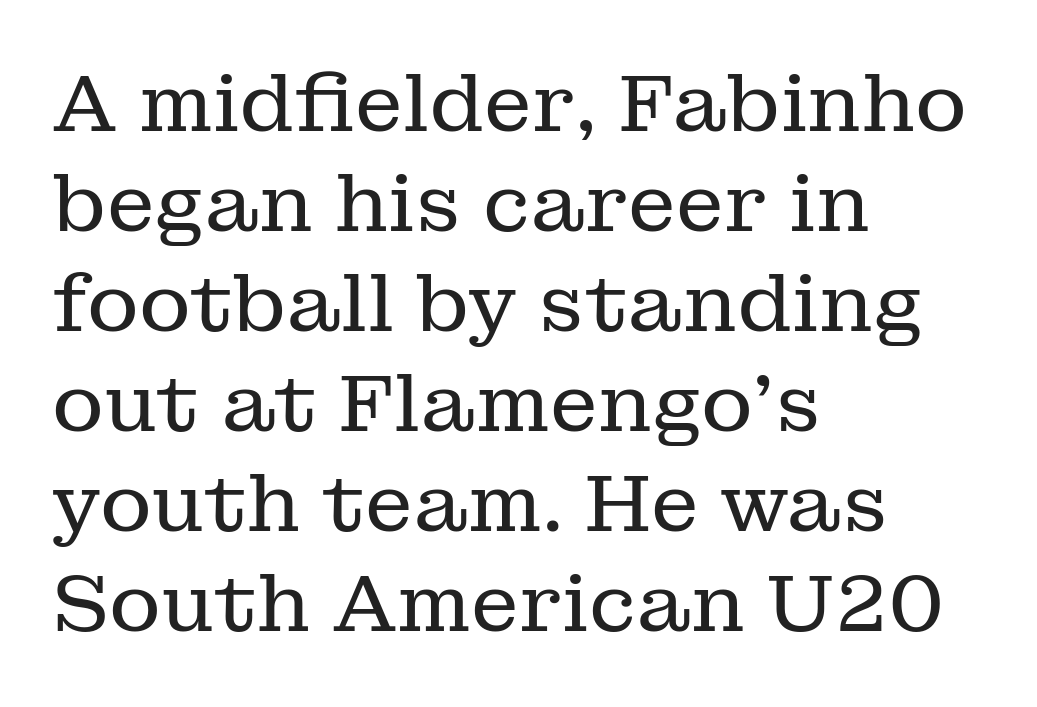
The image shows 80 px regular-weight serif type, upright; set left-aligned, normal line spacing (1.25x), normal letter spacing, not underlined; low stroke contrast and a medium x-height.
